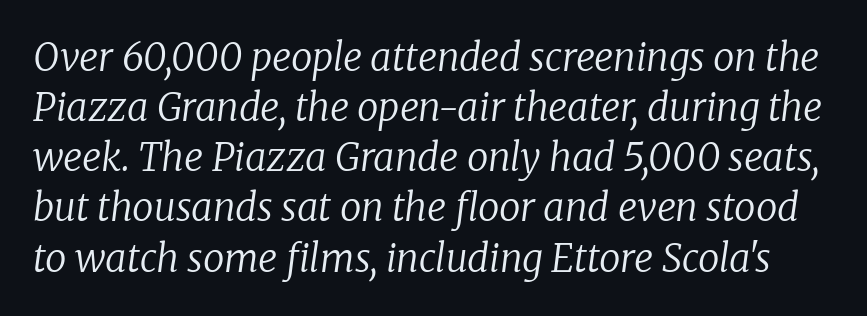
Q: Is the text bold? A: No.
Q: Is the text italic (slanted)? A: Yes, it leans right by about 8 degrees.
Q: Is the typeface a serif or a sans-serif typeface? A: Serif.
Q: Is the text underlined? A: No.
Q: Is the spacing between letters normal or unusually wide? A: Normal.
Q: Is the spacing between lines tight, normal or loose? A: Normal.
Q: Width (condensed, normal, or wide)? A: Normal.
Q: Stroke contrast? A: Low.
Q: x-height? A: Medium.
Q: Monospaced? A: No.
